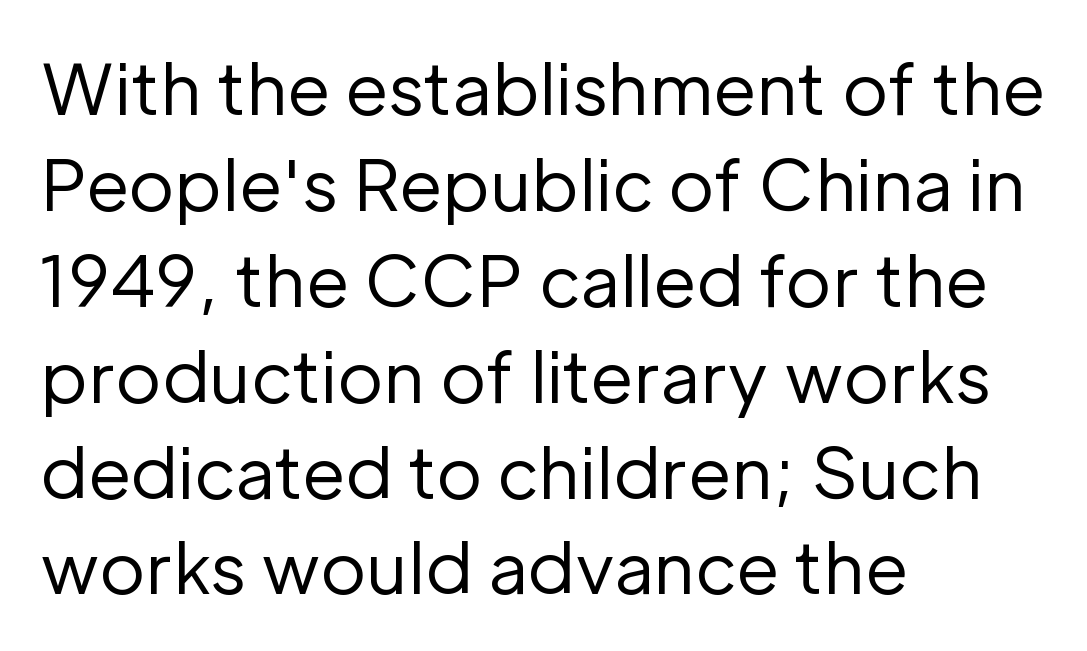
{"serif": "no", "italic": "no", "bold": "no", "weight": "regular", "width": "normal", "stroke_contrast": "low", "x_height": "medium", "monospaced": "no", "underline": "no", "align": "left", "line_spacing": "normal", "line_spacing_ratio": 1.37, "letter_spacing": "normal", "letter_spacing_em": 0.0, "glyph_px": 70}
